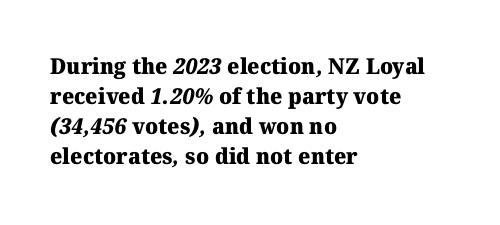
{"bold": "yes", "underline": "no", "align": "left", "line_spacing": "normal", "line_spacing_ratio": 1.36, "letter_spacing": "normal", "letter_spacing_em": 0.0, "glyph_px": 22}
